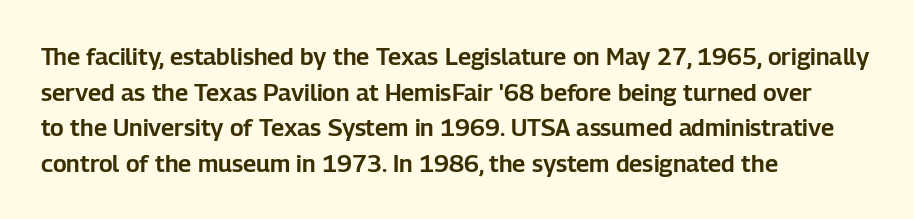
Q: Is the text italic (slanted)? A: No, it is upright.
Q: Is the text underlined? A: No.
Q: How is the paragraph aligned? A: Left-aligned.
Q: Is the spacing between letters normal or unusually wide? A: Normal.
Q: Is the spacing between lines tight, normal or loose? A: Normal.
